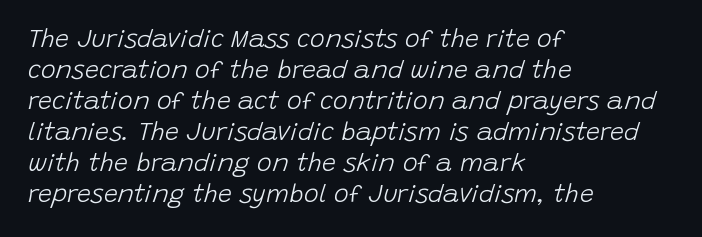
The glyphs look as if they've been sheared to an angle. Each word holds together tightly as a unit, with standard inter-letter gaps. A student would call this left alignment; a typographer would say flush left, rag right. The specimen omits any rule beneath the text block's lines. Is the type heavy? It reads as light-to-regular instead.
